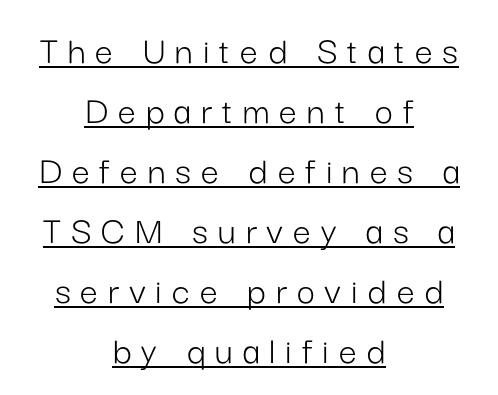
Teacher's note: observe the equal gaps on both sides — that is centered alignment. A normal amount of white space separates one row of letters from the next. The face used here is a sans, in the tradition of grotesques and geometrics. Spacing verdict: proportional, widths tailored to each character.
